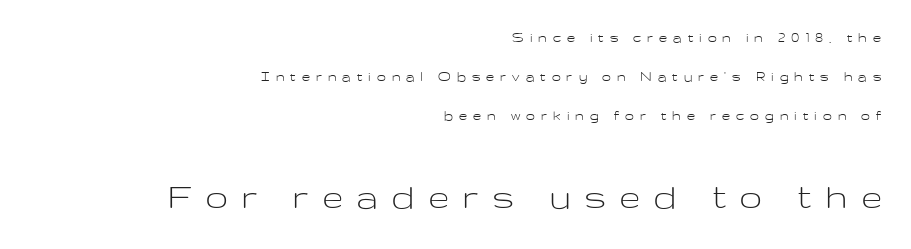
{"serif": "no", "italic": "no", "bold": "no", "weight": "light", "width": "wide", "stroke_contrast": "low", "x_height": "medium", "monospaced": "no", "underline": "no", "align": "right", "line_spacing": "loose", "line_spacing_ratio": 2.44, "letter_spacing": "wide", "letter_spacing_em": 0.38, "larger_block": "second", "size_ratio": 2.44, "glyph_px": 39}
